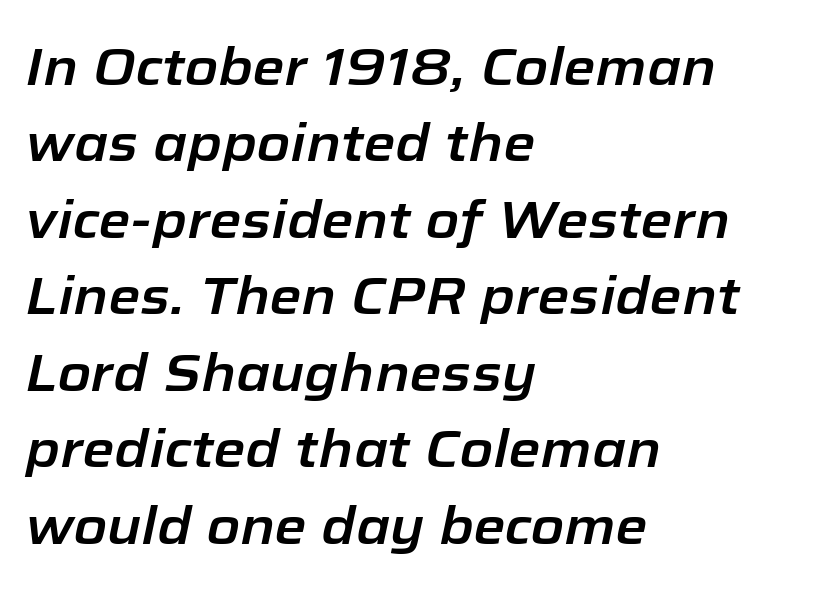
Q: Is the text italic (slanted)? A: Yes, it leans right by about 12 degrees.
Q: Is the text underlined? A: No.
Q: How is the paragraph aligned? A: Left-aligned.
Q: Is the spacing between letters normal or unusually wide? A: Normal.
Q: Is the spacing between lines tight, normal or loose? A: Normal.
Q: Width (condensed, normal, or wide)? A: Normal.
Q: Stroke contrast? A: Low.
Q: x-height? A: Medium.
Q: Monospaced? A: No.
